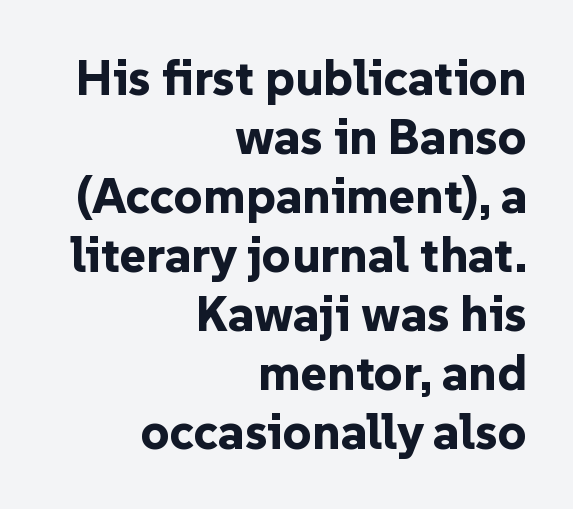
{"serif": "no", "italic": "no", "bold": "yes", "weight": "bold", "width": "normal", "stroke_contrast": "low", "x_height": "medium", "monospaced": "no", "underline": "no", "align": "right", "line_spacing_ratio": 1.18, "letter_spacing": "normal", "letter_spacing_em": 0.0, "glyph_px": 50}
